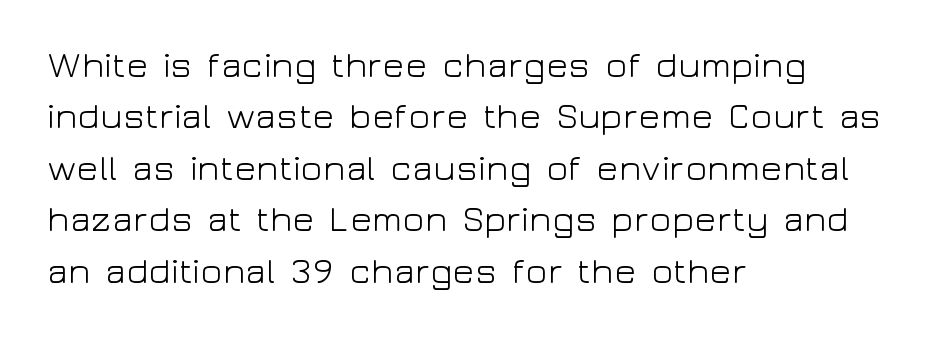
A typesetter would call this proportional, since set widths differ per character. Bare-footed words on every line. Regarding serifs, this sample does without them. Each word holds together tightly as a unit, with standard inter-letter gaps.
